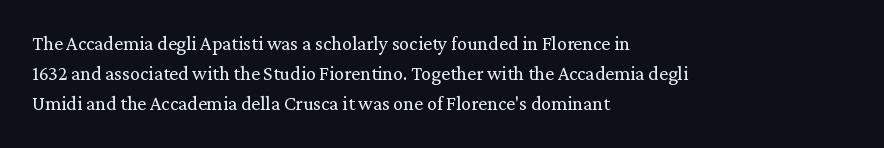
Q: Is the text bold? A: No.
Q: Is the text italic (slanted)? A: No, it is upright.
Q: Is the text underlined? A: No.
Q: How is the paragraph aligned? A: Left-aligned.
Q: Is the spacing between letters normal or unusually wide? A: Normal.
Q: Is the spacing between lines tight, normal or loose? A: Normal.
